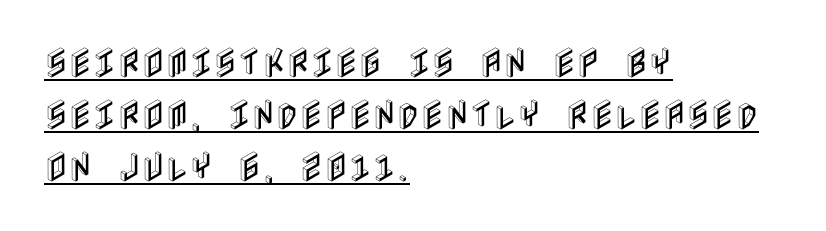
The image shows 33 px condensed type, upright; set left-aligned, normal line spacing (1.58x), normal letter spacing, underlined; a large x-height.
